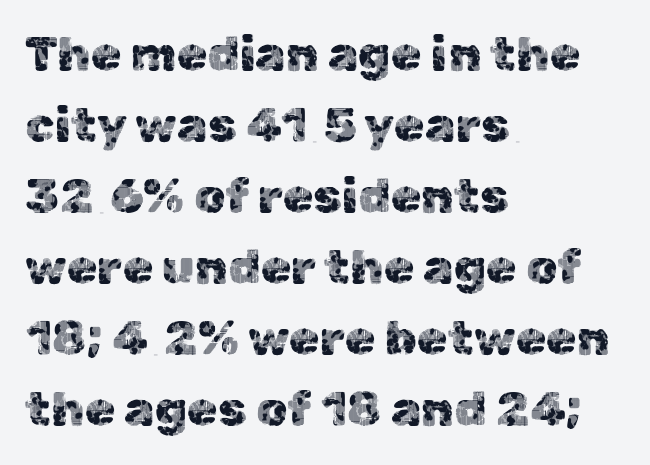
Q: Is the text italic (slanted)? A: No, it is upright.
Q: Is the typeface a serif or a sans-serif typeface? A: Sans-serif.
Q: Is the text underlined? A: No.
Q: How is the paragraph aligned? A: Left-aligned.
Q: Is the spacing between letters normal or unusually wide? A: Normal.
Q: Is the spacing between lines tight, normal or loose? A: Normal.
Q: Width (condensed, normal, or wide)? A: Normal.
Q: x-height? A: Medium.
Q: Monospaced? A: No.
